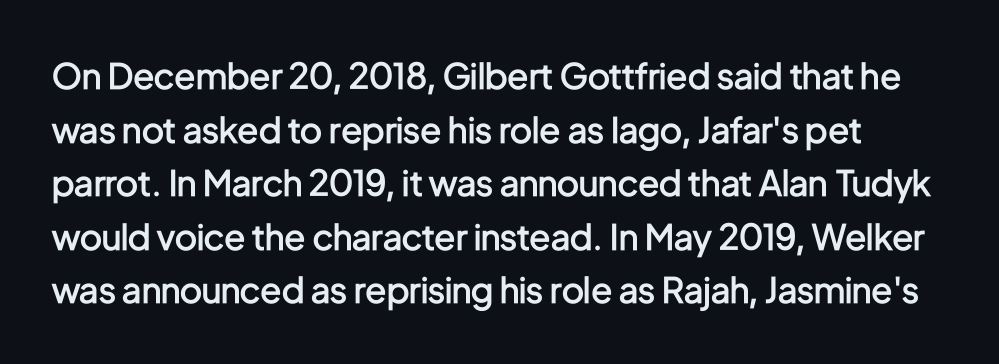
The image shows 35 px semibold, condensed sans-serif type, upright; set normal line spacing (1.53x), normal letter spacing, not underlined; low stroke contrast and a medium x-height.
